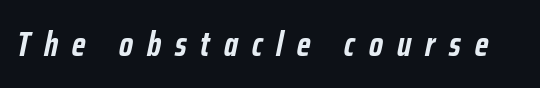
{"italic": "yes", "lean": "right", "slant_degrees": 12, "bold": "yes", "weight": "semibold", "width": "condensed", "stroke_contrast": "low", "x_height": "medium", "monospaced": "no", "underline": "no", "letter_spacing": "wide", "letter_spacing_em": 0.41, "glyph_px": 34}
